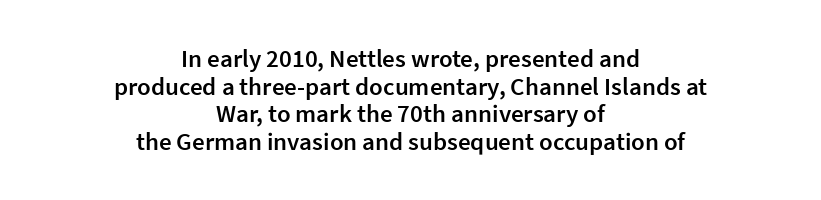
The image shows 25 px text type, upright; set centered, tight line spacing (1.11x), normal letter spacing, not underlined.
